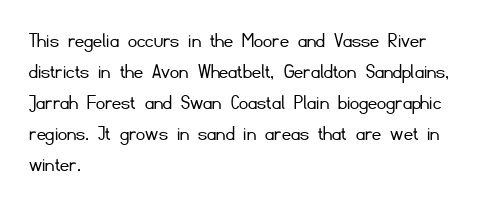
{"italic": "no", "bold": "no", "underline": "no", "align": "left", "line_spacing": "normal", "line_spacing_ratio": 1.41, "letter_spacing": "normal", "letter_spacing_em": 0.0, "glyph_px": 22}
